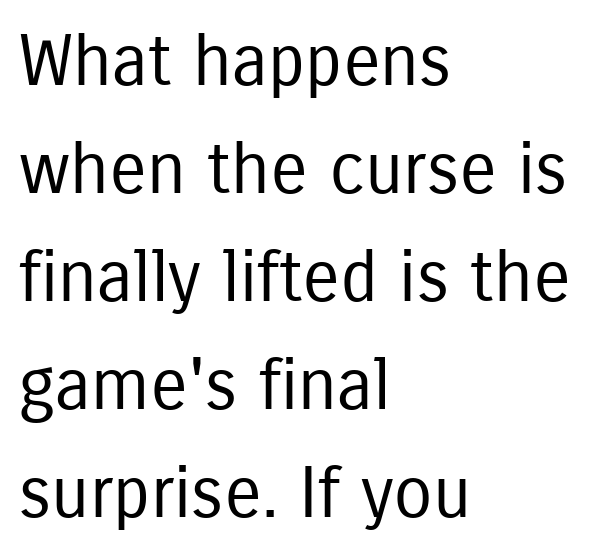
The passage shown is typed in a proportional face where columns would drift. If you drew a line through each stem, it would be perfectly vertical. Left-aligned paragraph, ragged on the right. The specimen omits any rule beneath the text block's lines.
